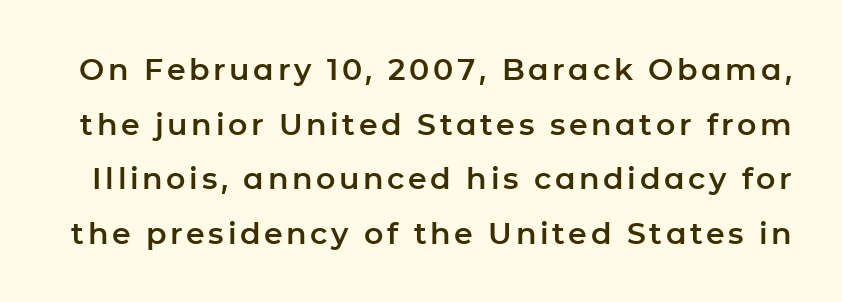
Designer's note — italics off, roman on. Proportional: the letters do not fall into vertical columns. The type family on display is of the sans-serif kind. A bare baseline throughout the passage.
